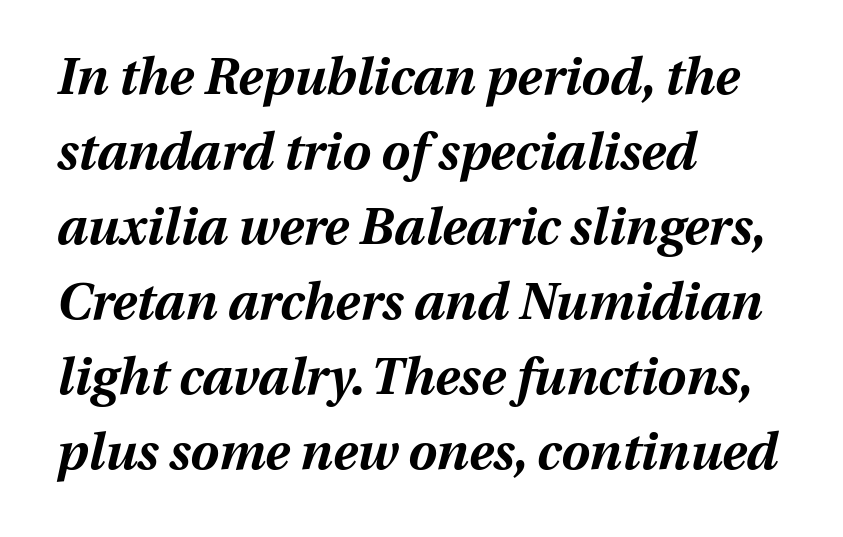
Q: Is the text bold? A: Yes.
Q: Is the text italic (slanted)? A: Yes, it leans right by about 13 degrees.
Q: Is the text underlined? A: No.
Q: How is the paragraph aligned? A: Left-aligned.
Q: Is the spacing between letters normal or unusually wide? A: Normal.
Q: Is the spacing between lines tight, normal or loose? A: Normal.
Q: Width (condensed, normal, or wide)? A: Normal.
Q: Stroke contrast? A: Medium.
Q: x-height? A: Medium.
Q: Monospaced? A: No.
